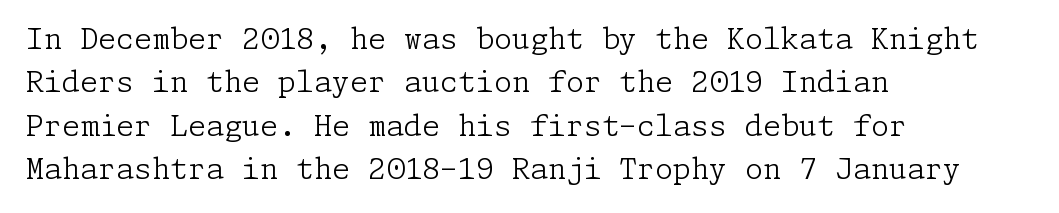
Q: Is the text bold? A: No.
Q: Is the text italic (slanted)? A: No, it is upright.
Q: Is the typeface a serif or a sans-serif typeface? A: Serif.
Q: Is the text underlined? A: No.
Q: How is the paragraph aligned? A: Left-aligned.
Q: Is the spacing between letters normal or unusually wide? A: Normal.
Q: Is the spacing between lines tight, normal or loose? A: Normal.
Q: Width (condensed, normal, or wide)? A: Normal.
Q: Stroke contrast? A: Low.
Q: x-height? A: Medium.
